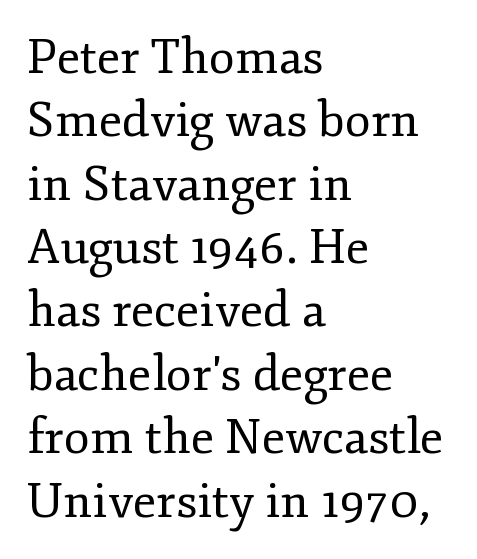
The image shows 48 px regular-weight serif type, upright; set left-aligned, normal line spacing (1.32x), normal letter spacing, not underlined; low stroke contrast and a small x-height.
